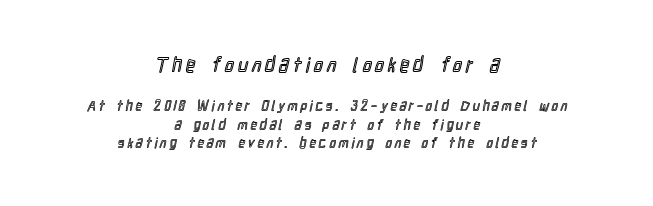
Q: Is the text italic (slanted)? A: Yes.
Q: Is the text underlined? A: No.
Q: How is the paragraph aligned? A: Centered.
Q: Is the spacing between letters normal or unusually wide? A: Unusually wide.
Q: Is the spacing between lines tight, normal or loose? A: Normal.
Q: Which block of text is set in a larger size, the first (top) or the second (bottom)? A: The first (top) one.
